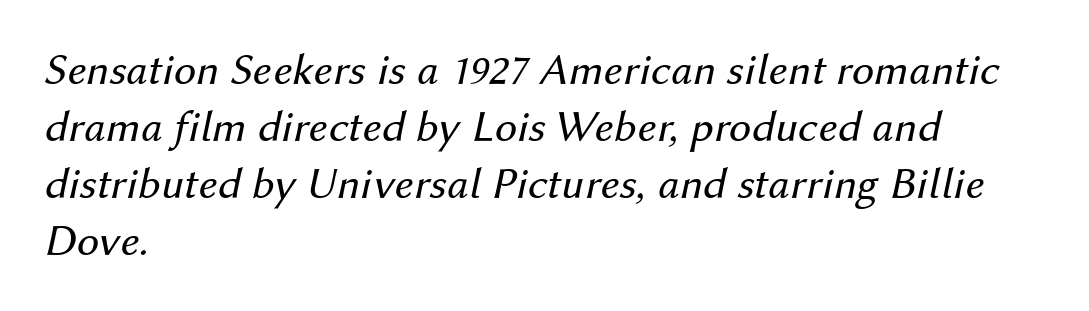
Q: Is the text bold? A: No.
Q: Is the text italic (slanted)? A: Yes, it leans right by about 12 degrees.
Q: Is the text underlined? A: No.
Q: How is the paragraph aligned? A: Left-aligned.
Q: Is the spacing between letters normal or unusually wide? A: Normal.
Q: Is the spacing between lines tight, normal or loose? A: Normal.
Q: Width (condensed, normal, or wide)? A: Normal.
Q: Stroke contrast? A: Medium.
Q: x-height? A: Medium.
Q: Monospaced? A: No.
